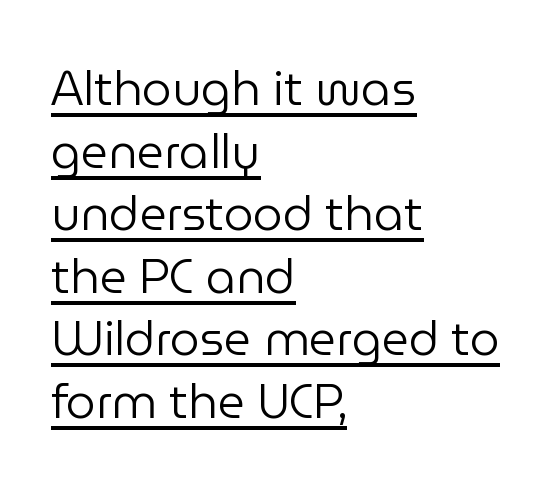
The rows are spaced the way most documents space them. Letters have the restrained weight of plain body copy at most. The letters stand straight up with perfectly vertical stems. The rendering uses the underline text-decoration. Each letter keeps its own natural width here, so spacing adapts to shape.
